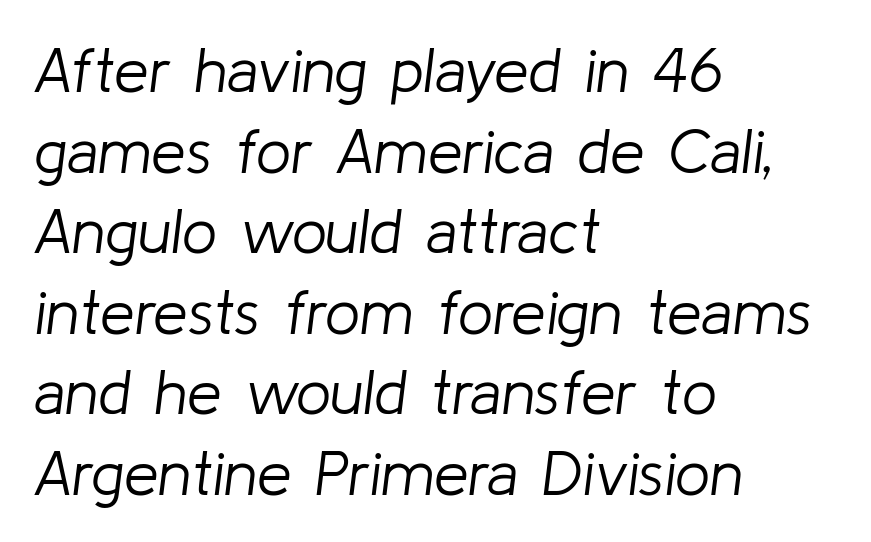
The passage shown is not bold in any degree. The rendering applies a slant to the glyphs. Descender tails drop into unmarked territory. Which margin do the lines hug? The left one — the right edge is uneven.
